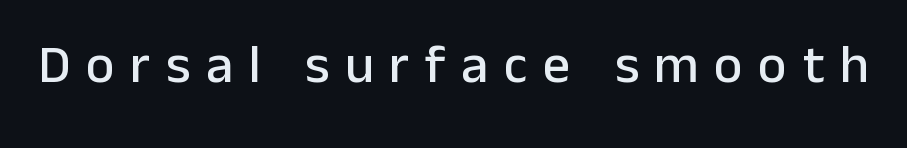
{"serif": "no", "italic": "no", "width": "normal", "stroke_contrast": "low", "x_height": "medium", "monospaced": "no", "underline": "no", "letter_spacing": "wide", "letter_spacing_em": 0.29, "glyph_px": 54}
